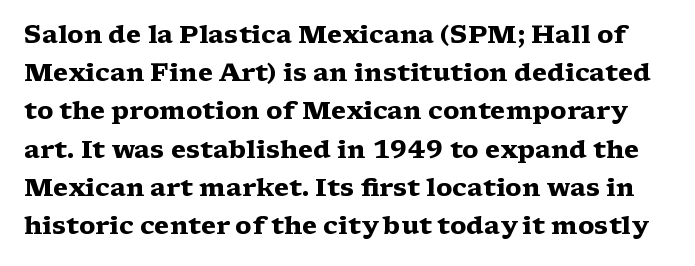
Check the space under the baseline: it is left empty. Students, note that the glyphs here touch the page at normal intervals. This sample uses an upright cut, with every glyph sitting square on the baseline. Baseline-to-baseline distance is the conventional proportion of letter height. What weight is shown? A full bold with thick strokes.
